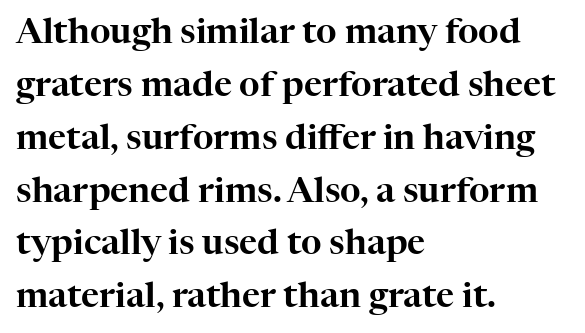
The type family on display is of the serif kind. In terms of leading, this rendering sits right in the middle. Posture: vertical. Only glyphs here, with clear space below each row. Does the copy run flush right? No — it runs flush left. The horizontal fit of the characters is conventional and even.
